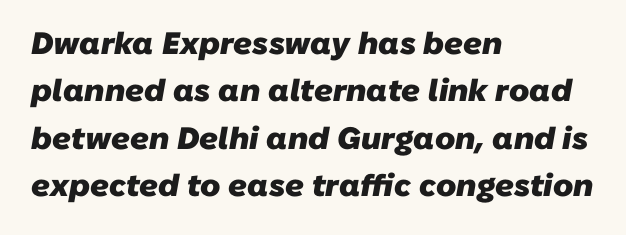
{"serif": "no", "bold": "yes", "weight": "heavy", "width": "normal", "stroke_contrast": "low", "x_height": "medium", "monospaced": "no", "underline": "no", "align": "left", "line_spacing": "normal", "line_spacing_ratio": 1.53, "letter_spacing": "normal", "letter_spacing_em": 0.0, "glyph_px": 31}
